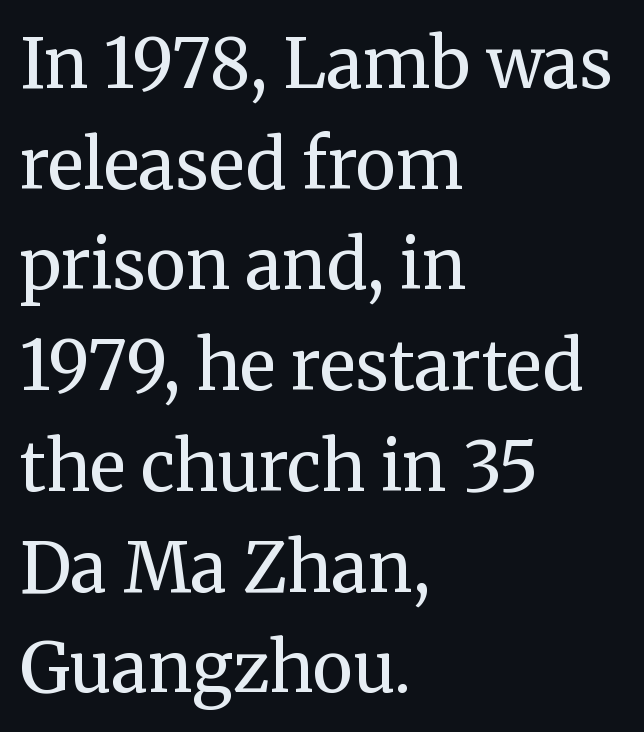
{"serif": "yes", "italic": "no", "bold": "no", "weight": "regular", "width": "normal", "stroke_contrast": "medium", "x_height": "medium", "monospaced": "no", "underline": "no", "align": "left", "line_spacing": "normal", "line_spacing_ratio": 1.46, "letter_spacing": "normal", "letter_spacing_em": 0.0, "glyph_px": 69}
